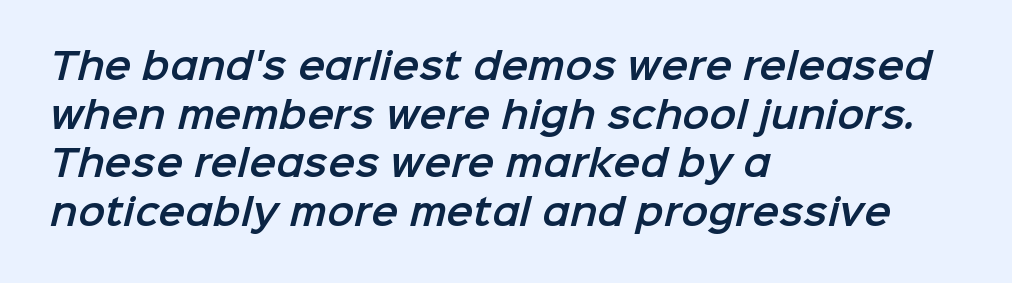
The image shows 36 px sans-serif type; set left-aligned, normal line spacing (1.35x), normal letter spacing, not underlined; low stroke contrast and a medium x-height.
